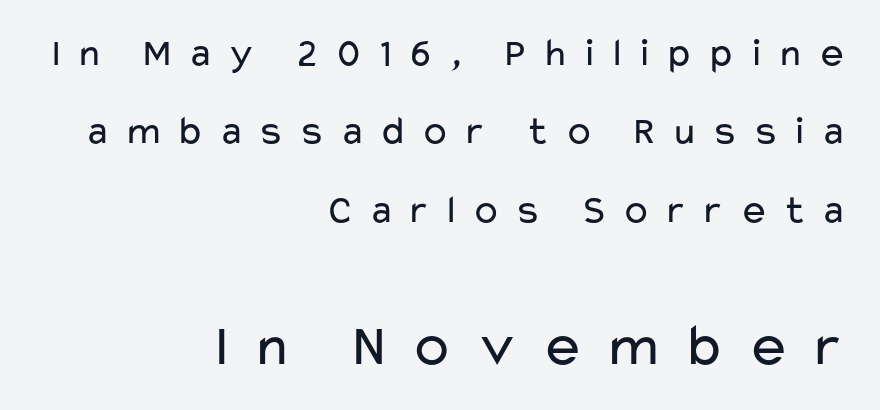
The image shows 60 px regular-weight, wide sans-serif type, upright; set right-aligned, loose line spacing (1.96x), unusually wide letter spacing (+0.32 em), not underlined; the second (bottom) block is 1.5x larger; low stroke contrast and a medium x-height.
